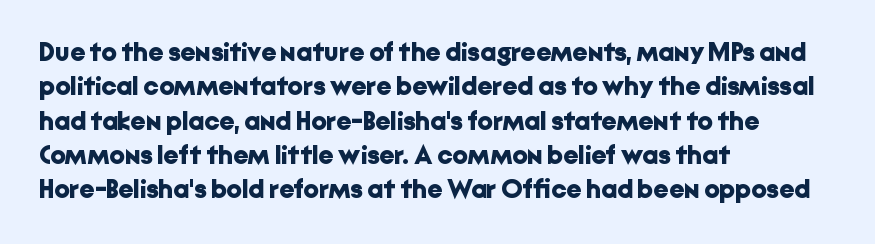
A typesetter would mark this as roman, not italic. Does the copy run flush right? No — it runs flush left. These words are printed bold, with thick strokes throughout. Successive baselines arrive at the customary interval. Caption: standard tracking, unaltered.
